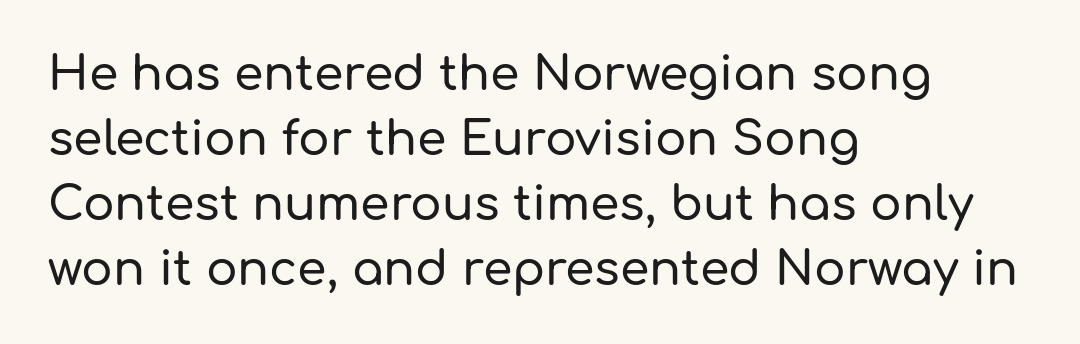
The image shows 47 px sans-serif type, upright; set left-aligned, normal line spacing (1.38x), normal letter spacing, not underlined; low stroke contrast and a medium x-height.
